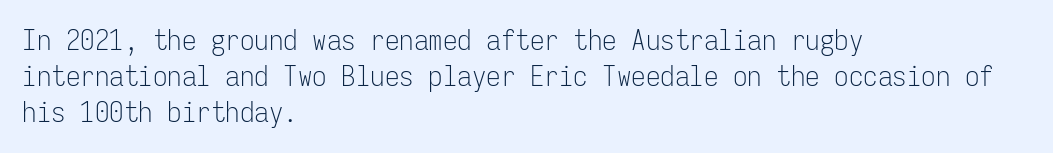
The image shows 29 px light, condensed sans-serif type, upright, monospaced; set left-aligned, line spacing 1.24x, normal letter spacing, not underlined; low stroke contrast and a medium x-height.
